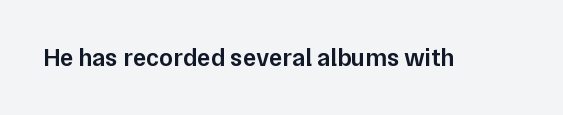
Q: Is the text bold? A: Semi-bold.
Q: Is the text italic (slanted)? A: No, it is upright.
Q: Is the text underlined? A: No.
Q: Is the spacing between letters normal or unusually wide? A: Normal.
